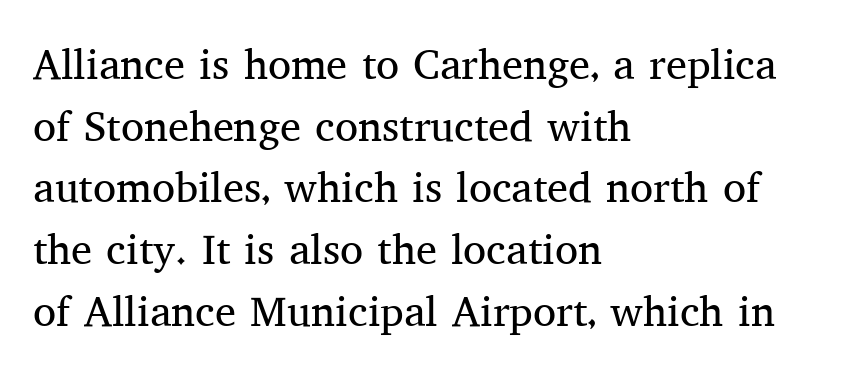
The image shows 42 px regular-weight serif type, upright; set left-aligned, normal line spacing (1.47x), normal letter spacing, not underlined; medium stroke contrast and a medium x-height.
